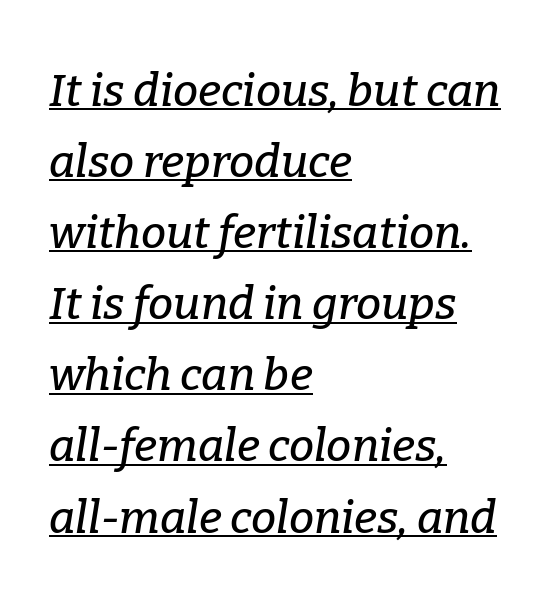
{"serif": "yes", "italic": "yes", "lean": "right", "slant_degrees": 9, "width": "normal", "stroke_contrast": "low", "x_height": "medium", "monospaced": "no", "underline": "yes", "align": "left", "line_spacing": "normal", "line_spacing_ratio": 1.58, "letter_spacing": "normal", "letter_spacing_em": 0.0, "glyph_px": 45}
